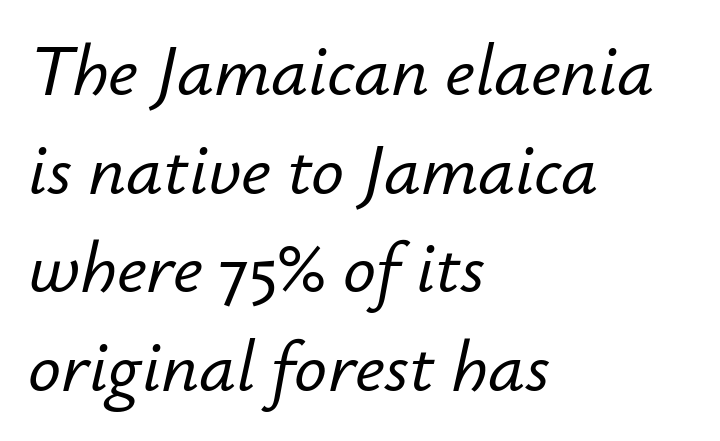
Each line starts at the same left margin while the right side varies. Each letter keeps its own natural width here, so spacing adapts to shape. Letters rest on an invisible, unmarked baseline. The designer left line spacing at the default. The tracking reads as untouched default to a designer's eye.
